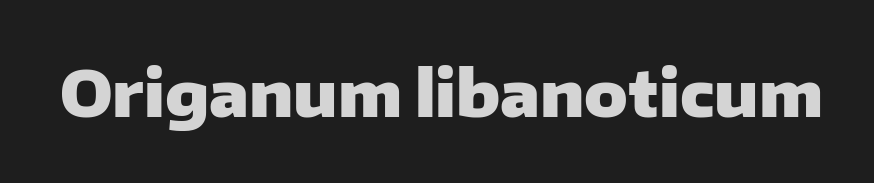
{"serif": "no", "italic": "no", "bold": "yes", "weight": "heavy", "width": "normal", "stroke_contrast": "low", "x_height": "medium", "monospaced": "no", "underline": "no", "letter_spacing": "normal", "letter_spacing_em": 0.0, "glyph_px": 64}
